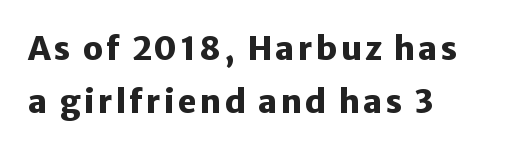
The image shows 32 px heavy sans-serif type, upright; set left-aligned, normal line spacing (1.67x), not underlined; low stroke contrast and a medium x-height.
